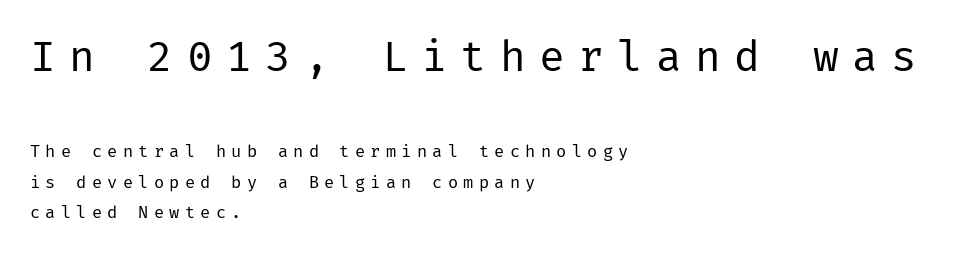
Q: Is the text bold? A: No.
Q: Is the text italic (slanted)? A: No, it is upright.
Q: Is the typeface a serif or a sans-serif typeface? A: Sans-serif.
Q: Is the text underlined? A: No.
Q: How is the paragraph aligned? A: Left-aligned.
Q: Is the spacing between letters normal or unusually wide? A: Unusually wide.
Q: Which block of text is set in a larger size, the first (top) or the second (bottom)? A: The first (top) one.
Q: Width (condensed, normal, or wide)? A: Normal.
Q: Stroke contrast? A: Low.
Q: x-height? A: Medium.
